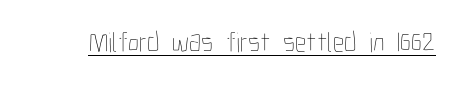
The image shows 28 px thin, condensed type, upright; set normal letter spacing, underlined; low stroke contrast and a medium x-height.
